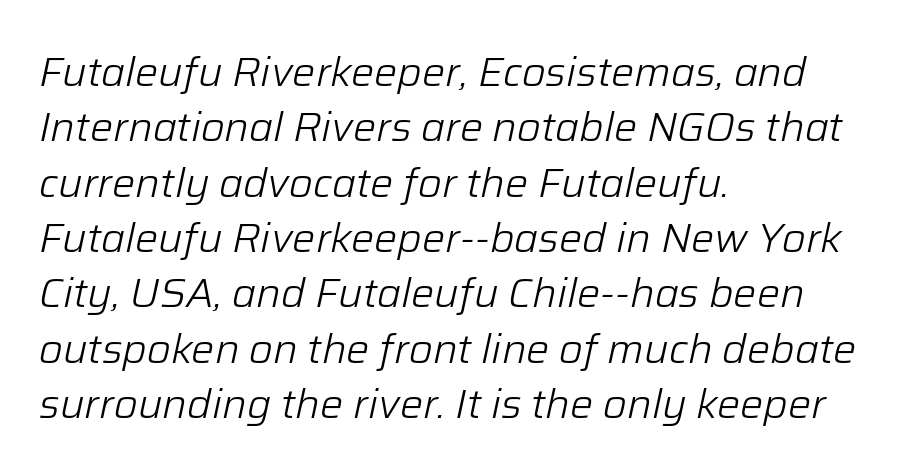
Q: Is the text bold? A: No.
Q: Is the text italic (slanted)? A: Yes, it leans right by about 12 degrees.
Q: Is the text underlined? A: No.
Q: How is the paragraph aligned? A: Left-aligned.
Q: Is the spacing between letters normal or unusually wide? A: Normal.
Q: Is the spacing between lines tight, normal or loose? A: Normal.
Q: Width (condensed, normal, or wide)? A: Normal.
Q: Stroke contrast? A: Low.
Q: x-height? A: Medium.
Q: Monospaced? A: No.
